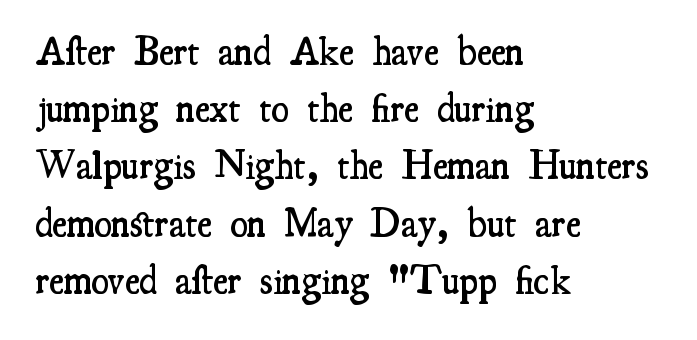
{"serif": "yes", "italic": "no", "bold": "semi", "weight": "semibold", "width": "condensed", "stroke_contrast": "medium", "x_height": "small", "monospaced": "no", "underline": "no", "align": "left", "line_spacing": "normal", "line_spacing_ratio": 1.43, "letter_spacing": "normal", "letter_spacing_em": 0.0, "glyph_px": 40}
